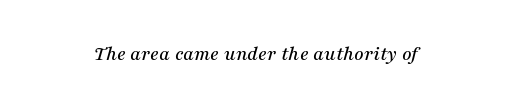
The image shows 21 px text type, italic (leaning right); set normal letter spacing, not underlined.
